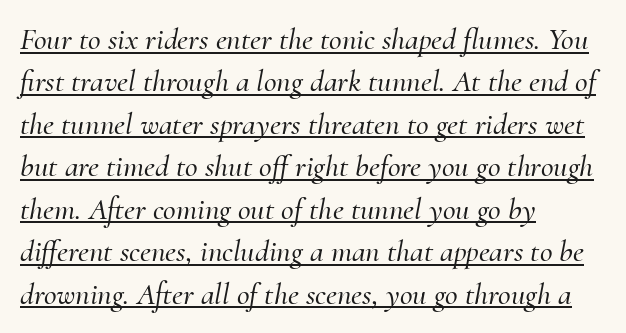
The image shows 31 px serif type, italic (leaning right); set left-aligned, normal line spacing (1.37x), normal letter spacing, underlined; medium stroke contrast and a small x-height.
